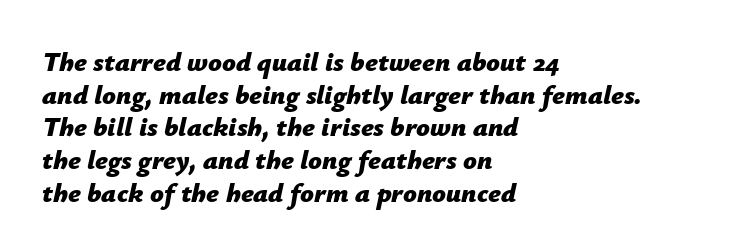
{"italic": "yes", "lean": "right", "slant_degrees": 12, "bold": "yes", "underline": "no", "align": "left", "line_spacing_ratio": 1.21, "letter_spacing": "normal", "letter_spacing_em": 0.0, "glyph_px": 27}
